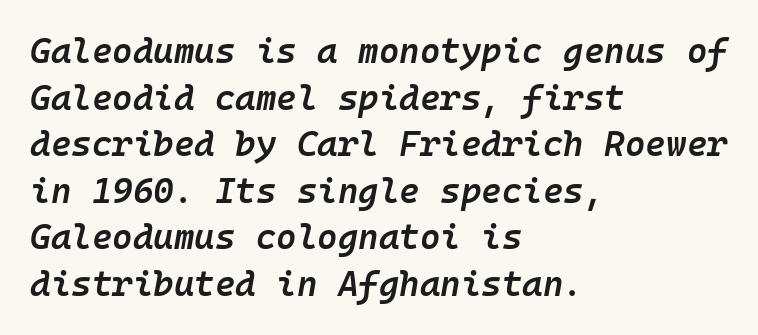
The image shows 35 px semibold type, italic (leaning right), monospaced; set left-aligned, normal line spacing (1.33x), normal letter spacing, not underlined; low stroke contrast and a medium x-height.
